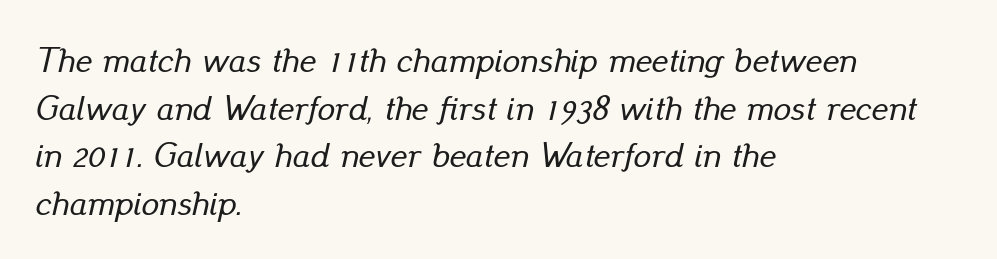
The image shows 35 px text type, italic (leaning right); set left-aligned, normal line spacing (1.36x), normal letter spacing, not underlined; low stroke contrast and a small x-height.
